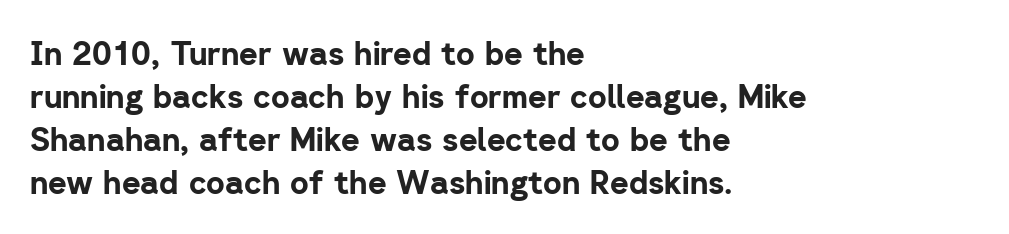
Q: Is the text bold? A: Yes.
Q: Is the text italic (slanted)? A: No, it is upright.
Q: Is the typeface a serif or a sans-serif typeface? A: Sans-serif.
Q: Is the text underlined? A: No.
Q: How is the paragraph aligned? A: Left-aligned.
Q: Is the spacing between letters normal or unusually wide? A: Normal.
Q: Is the spacing between lines tight, normal or loose? A: Normal.
Q: Width (condensed, normal, or wide)? A: Normal.
Q: Stroke contrast? A: Low.
Q: x-height? A: Medium.
Q: Monospaced? A: No.
